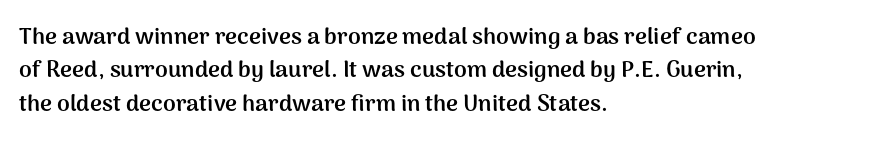
The image shows 23 px bold type, upright; set left-aligned, normal line spacing (1.45x), normal letter spacing, not underlined.
